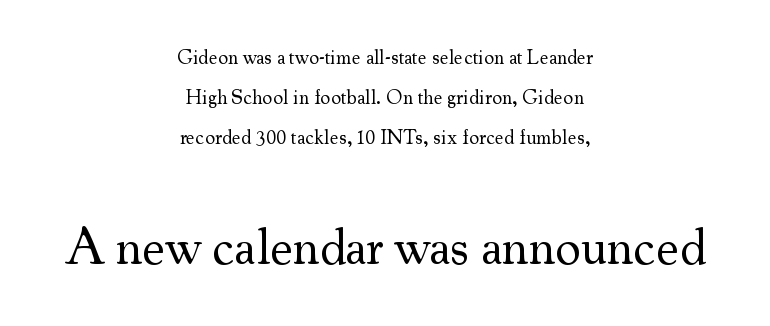
The image shows 51 px regular-weight serif type, upright; set centered, loose line spacing (2.01x), normal letter spacing, not underlined; the second (bottom) block is 2.55x larger; medium stroke contrast and a small x-height.
